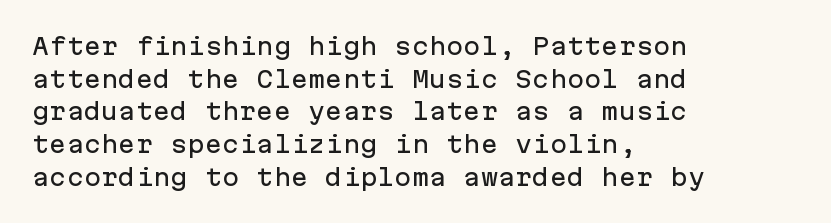
{"italic": "no", "underline": "no", "align": "left", "line_spacing": "normal", "line_spacing_ratio": 1.42, "letter_spacing": "normal", "letter_spacing_em": 0.0, "glyph_px": 23}
